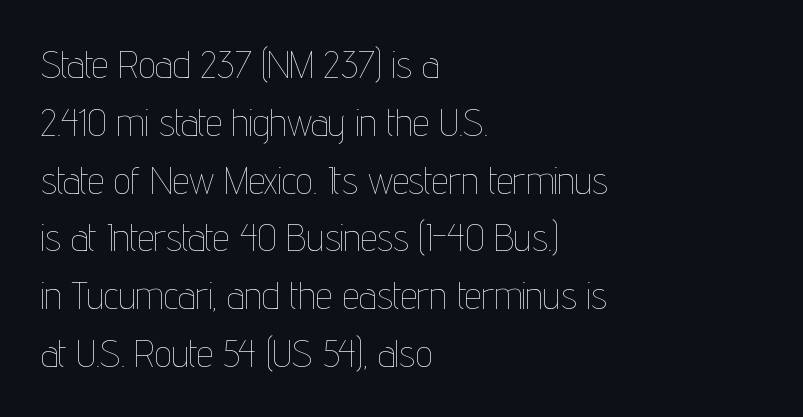
The image shows 38 px thin, condensed type, upright; set left-aligned, normal line spacing (1.52x), normal letter spacing, not underlined; low stroke contrast and a medium x-height.
